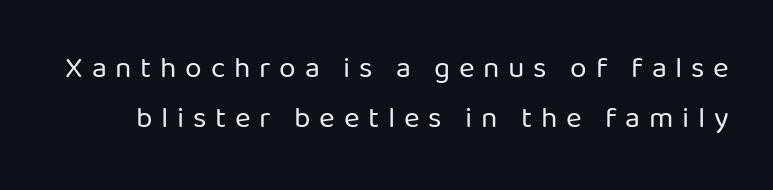
The zone under the glyphs is completely vacant. What stands out about the letter spacing? Its width — letters are far apart. Upright lettering throughout. Here the designer chose a conventional face with non-uniform glyph widths. Whoever set this chose a conventional vertical rhythm. This sample uses a sans-serif face.
